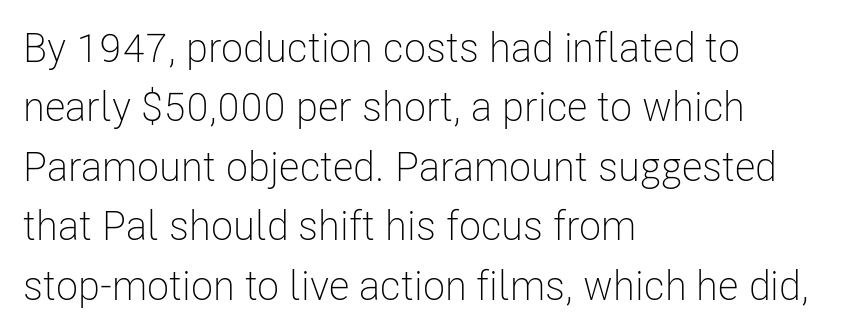
The image shows 41 px light, condensed sans-serif type, upright; set left-aligned, normal line spacing (1.45x), normal letter spacing, not underlined; low stroke contrast and a medium x-height.
